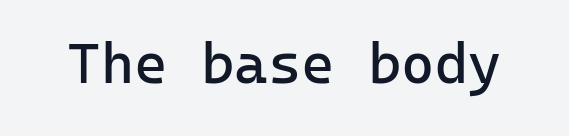
Q: Is the text bold? A: No.
Q: Is the text italic (slanted)? A: No, it is upright.
Q: Is the typeface a serif or a sans-serif typeface? A: Sans-serif.
Q: Is the text underlined? A: No.
Q: Is the spacing between letters normal or unusually wide? A: Normal.
Q: Width (condensed, normal, or wide)? A: Normal.
Q: Stroke contrast? A: Low.
Q: x-height? A: Medium.
Q: Monospaced? A: Yes.
